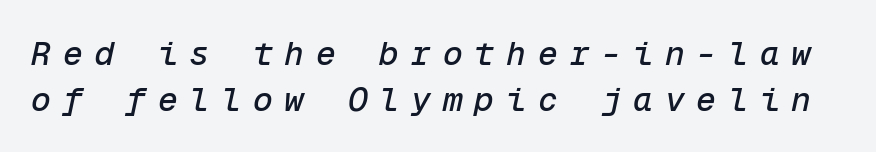
Q: Is the text italic (slanted)? A: Yes, it leans right by about 12 degrees.
Q: Is the text underlined? A: No.
Q: Is the spacing between letters normal or unusually wide? A: Unusually wide.
Q: Is the spacing between lines tight, normal or loose? A: Normal.
Q: Width (condensed, normal, or wide)? A: Normal.
Q: Stroke contrast? A: Low.
Q: x-height? A: Medium.
Q: Monospaced? A: Yes.
